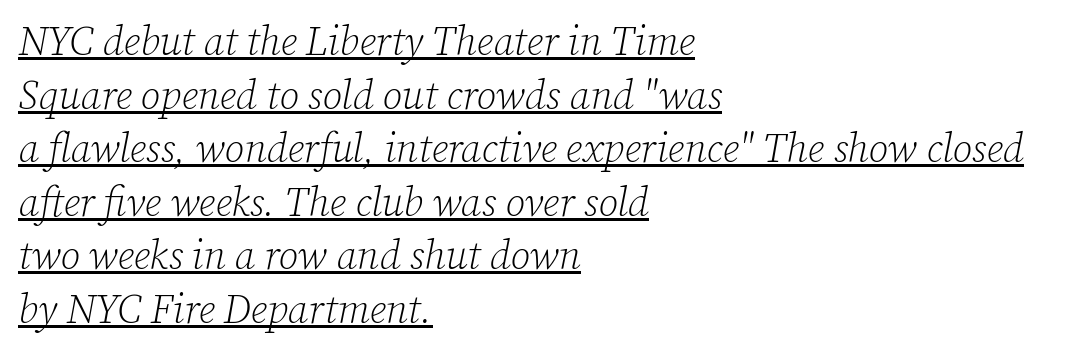
{"serif": "yes", "italic": "yes", "lean": "right", "slant_degrees": 12, "bold": "no", "weight": "light", "width": "normal", "stroke_contrast": "low", "x_height": "medium", "monospaced": "no", "underline": "yes", "align": "left", "line_spacing": "normal", "line_spacing_ratio": 1.34, "letter_spacing": "normal", "letter_spacing_em": 0.0, "glyph_px": 40}
